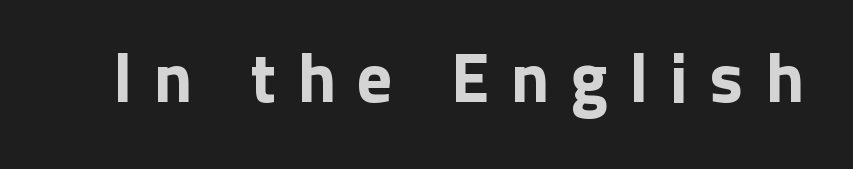
Q: Is the text italic (slanted)? A: No, it is upright.
Q: Is the typeface a serif or a sans-serif typeface? A: Sans-serif.
Q: Is the text underlined? A: No.
Q: Is the spacing between letters normal or unusually wide? A: Unusually wide.
Q: Width (condensed, normal, or wide)? A: Normal.
Q: Stroke contrast? A: Low.
Q: x-height? A: Medium.
Q: Monospaced? A: No.
